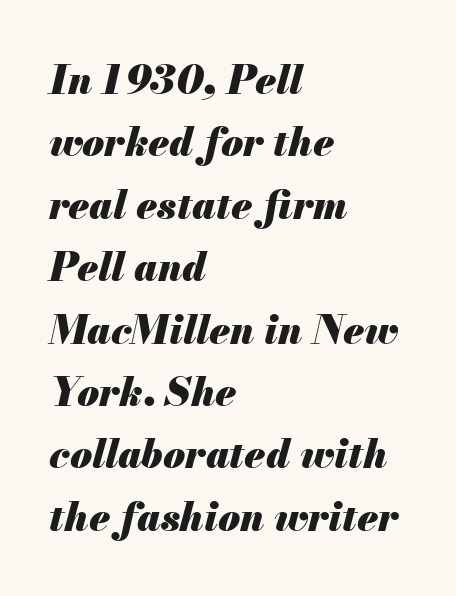
The image shows 40 px heavy type, italic (leaning right); set left-aligned, normal line spacing (1.56x), normal letter spacing, not underlined; medium stroke contrast and a small x-height.
